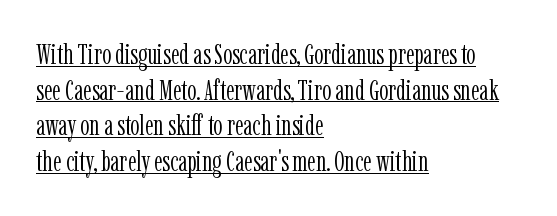
The image shows 29 px light, condensed serif type, upright; set left-aligned, line spacing 1.23x, normal letter spacing, underlined; low stroke contrast and a medium x-height.
